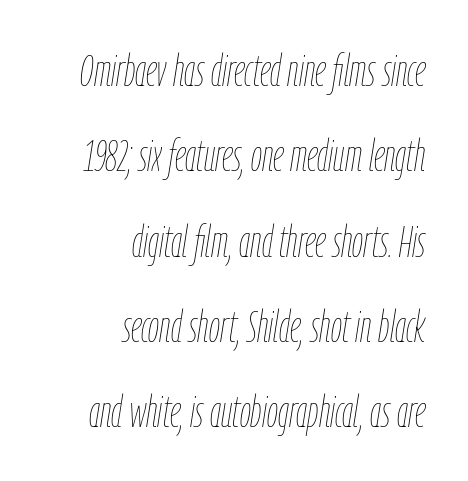
This sample has the flowing, uneven cadence of proportional lettering. The passage shown stacks its lines with a broad gap. Italic? Definitely — the glyphs are oblique. The rendering anchors every line to the right-hand side.
